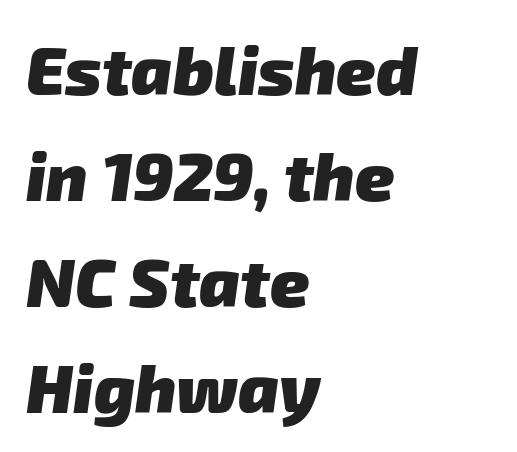
Q: Is the text bold? A: Yes.
Q: Is the typeface a serif or a sans-serif typeface? A: Sans-serif.
Q: Is the text underlined? A: No.
Q: How is the paragraph aligned? A: Left-aligned.
Q: Is the spacing between letters normal or unusually wide? A: Normal.
Q: Is the spacing between lines tight, normal or loose? A: Normal.
Q: Width (condensed, normal, or wide)? A: Normal.
Q: Stroke contrast? A: Low.
Q: x-height? A: Medium.
Q: Monospaced? A: No.
